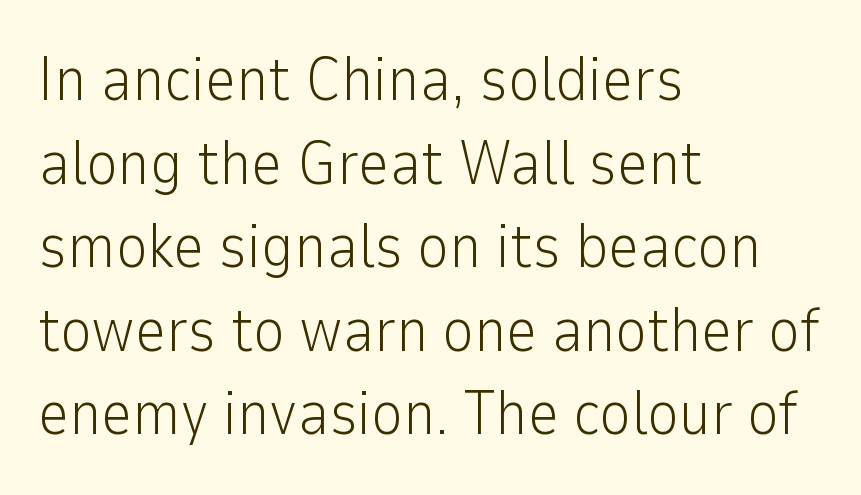
Q: Is the text bold? A: No.
Q: Is the text italic (slanted)? A: No, it is upright.
Q: Is the typeface a serif or a sans-serif typeface? A: Sans-serif.
Q: Is the text underlined? A: No.
Q: How is the paragraph aligned? A: Left-aligned.
Q: Is the spacing between letters normal or unusually wide? A: Normal.
Q: Is the spacing between lines tight, normal or loose? A: Normal.
Q: Width (condensed, normal, or wide)? A: Normal.
Q: Stroke contrast? A: Low.
Q: x-height? A: Medium.
Q: Monospaced? A: No.
